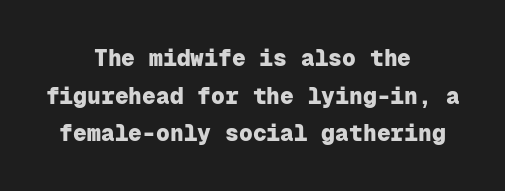
Q: Is the text bold? A: Yes.
Q: Is the text italic (slanted)? A: No, it is upright.
Q: Is the text underlined? A: No.
Q: How is the paragraph aligned? A: Centered.
Q: Is the spacing between letters normal or unusually wide? A: Normal.
Q: Is the spacing between lines tight, normal or loose? A: Normal.
